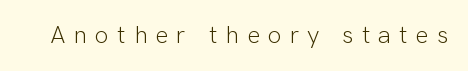
The image shows 25 px text type, upright; set unusually wide letter spacing (+0.32 em), not underlined.
